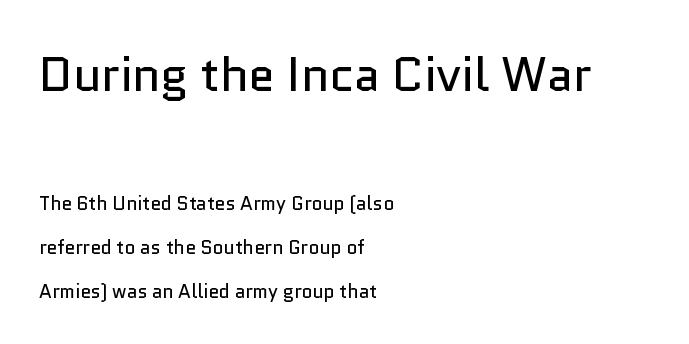
Serifs: no, the terminals of the letterforms are clean. Varying glyph widths throughout — classic text-font behaviour. The designer gave the opening block more size than the closing block. The paragraph has a hard left edge and a soft right edge. Unbolded letterforms with no extra heft. How are the letters spaced? Ordinarily, with no added tracking.
